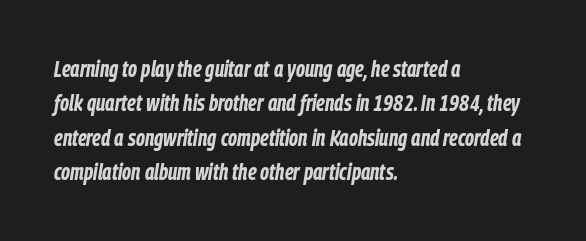
The image shows 23 px bold type, italic (leaning right); set left-aligned, normal line spacing (1.5x), normal letter spacing, not underlined.
